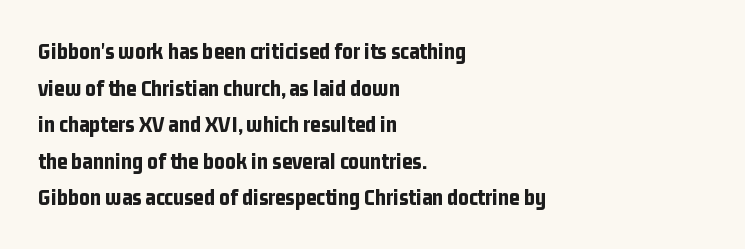
The image shows 23 px bold type, upright; set left-aligned, normal line spacing (1.59x), normal letter spacing, not underlined.
